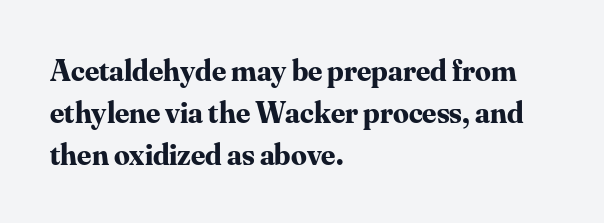
Q: Is the text bold? A: Yes.
Q: Is the text italic (slanted)? A: No, it is upright.
Q: Is the typeface a serif or a sans-serif typeface? A: Serif.
Q: Is the text underlined? A: No.
Q: How is the paragraph aligned? A: Left-aligned.
Q: Is the spacing between letters normal or unusually wide? A: Normal.
Q: Is the spacing between lines tight, normal or loose? A: Normal.
Q: Width (condensed, normal, or wide)? A: Normal.
Q: Stroke contrast? A: Medium.
Q: x-height? A: Small.
Q: Monospaced? A: No.
